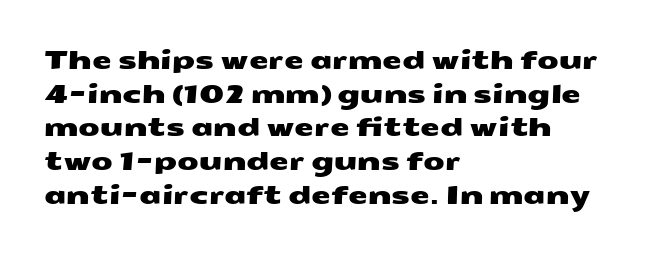
Tracking here is standard; glyphs follow each other at the usual distance. The foot of each line stays bare and open. Leading matches the norm, producing a regular column. The rag falls on the right side of this text block.
